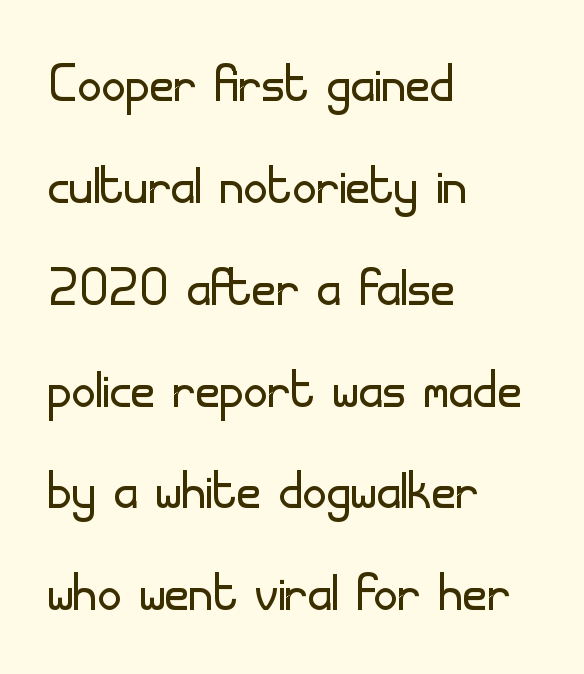
Regarding serifs, this sample does without them. Words float on clear page, feet unadorned. Tracking value appears to be zero — textbook default spacing. The typography opts for an upright posture over an oblique one.
